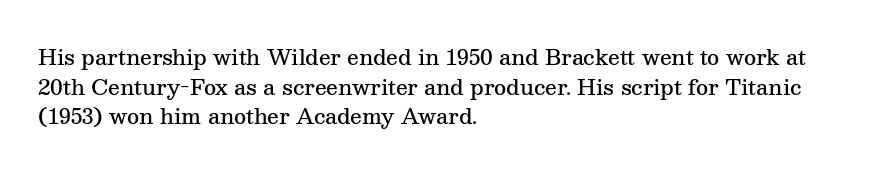
If you measured baseline to baseline, you'd find a middling distance. No italicization has been applied; the sample stays upright. If you drew a ruler down the left edge, every line would touch it. Has an underline been added? It has not. Semibold letterforms, between regular and bold. Here the glyphs are tracked normally, forming tight word shapes.
